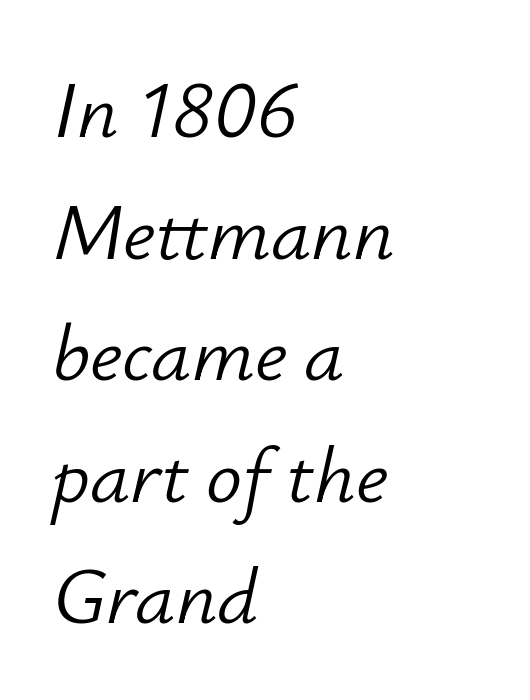
The image shows 80 px light type, italic (leaning right); set left-aligned, normal line spacing (1.52x), normal letter spacing, not underlined; low stroke contrast and a small x-height.
